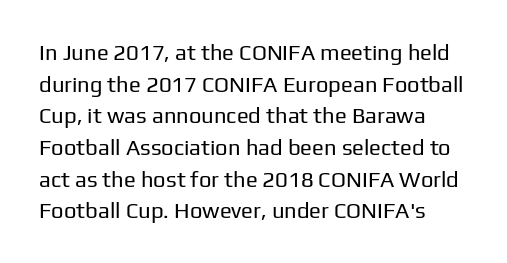
{"italic": "no", "bold": "no", "underline": "no", "line_spacing": "normal", "line_spacing_ratio": 1.44, "letter_spacing": "normal", "letter_spacing_em": 0.0, "glyph_px": 22}
